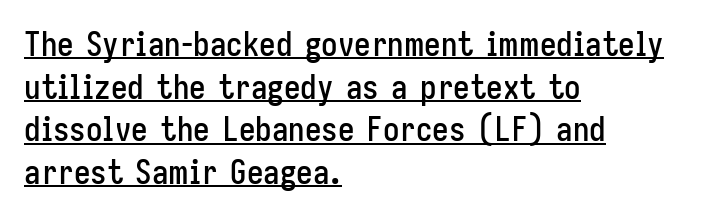
The image shows 33 px condensed sans-serif type, upright; set left-aligned, normal line spacing (1.29x), normal letter spacing, underlined; low stroke contrast and a medium x-height.
